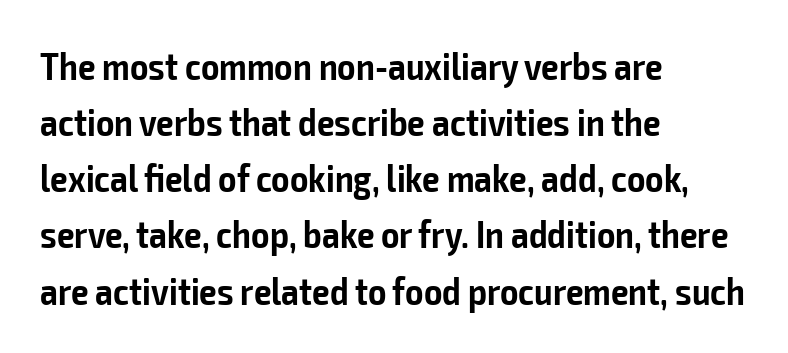
Q: Is the text bold? A: Semi-bold.
Q: Is the text italic (slanted)? A: No, it is upright.
Q: Is the typeface a serif or a sans-serif typeface? A: Sans-serif.
Q: Is the text underlined? A: No.
Q: How is the paragraph aligned? A: Left-aligned.
Q: Is the spacing between letters normal or unusually wide? A: Normal.
Q: Is the spacing between lines tight, normal or loose? A: Normal.
Q: Width (condensed, normal, or wide)? A: Condensed.
Q: Stroke contrast? A: Low.
Q: x-height? A: Medium.
Q: Monospaced? A: No.
